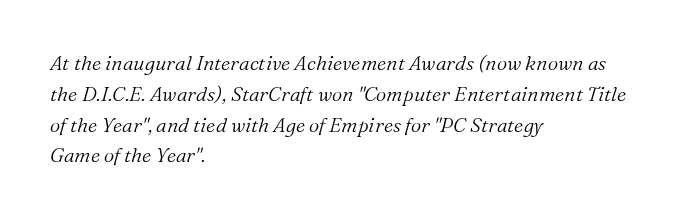
{"italic": "yes", "lean": "right", "slant_degrees": 16, "bold": "no", "underline": "no", "align": "left", "line_spacing": "normal", "line_spacing_ratio": 1.54, "letter_spacing": "normal", "letter_spacing_em": 0.0, "glyph_px": 20}
